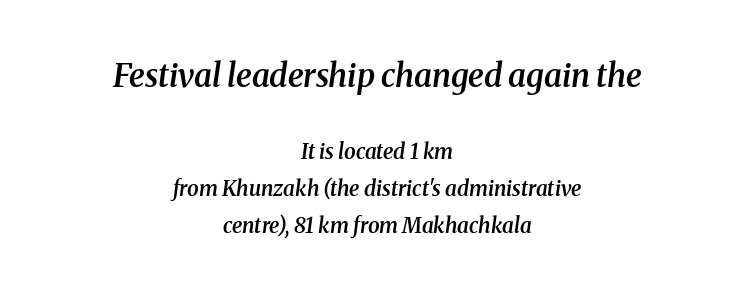
The image shows 32 px semibold serif type, italic (leaning right); set centered, line spacing 1.78x, normal letter spacing, not underlined; the first (top) block is 1.52x larger; medium stroke contrast and a medium x-height.
